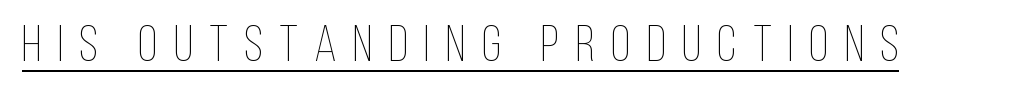
Q: Is the text bold? A: No.
Q: Is the text italic (slanted)? A: No, it is upright.
Q: Is the text underlined? A: Yes.
Q: Is the spacing between letters normal or unusually wide? A: Unusually wide.
Q: Width (condensed, normal, or wide)? A: Condensed.
Q: Stroke contrast? A: Low.
Q: x-height? A: Large.
Q: Monospaced? A: No.
